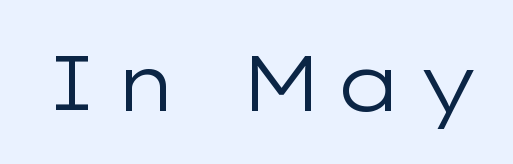
Every stem runs plumb, perpendicular to the baseline. Anything drawn beneath the words? Only blank space. The letters carry no serifs — their stems end cleanly without finishing strokes. A typesetter would call this proportional, since set widths differ per character.
